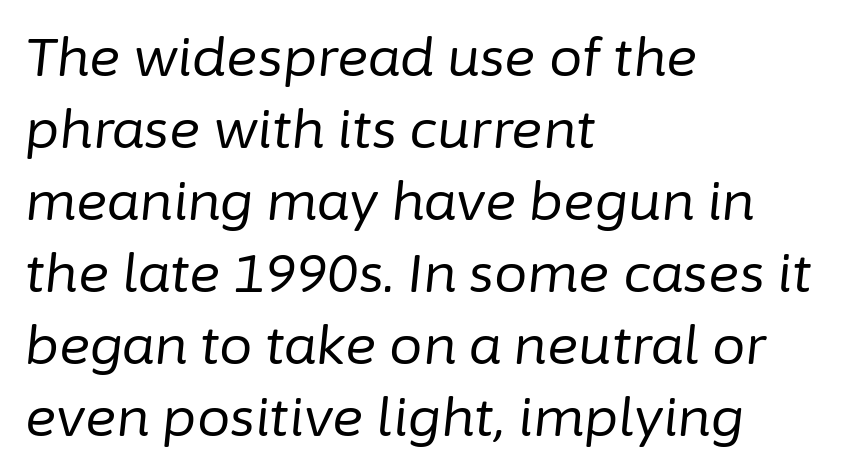
The image shows 53 px regular-weight type, italic (leaning right); set left-aligned, normal line spacing (1.36x), normal letter spacing, not underlined; low stroke contrast and a medium x-height.
